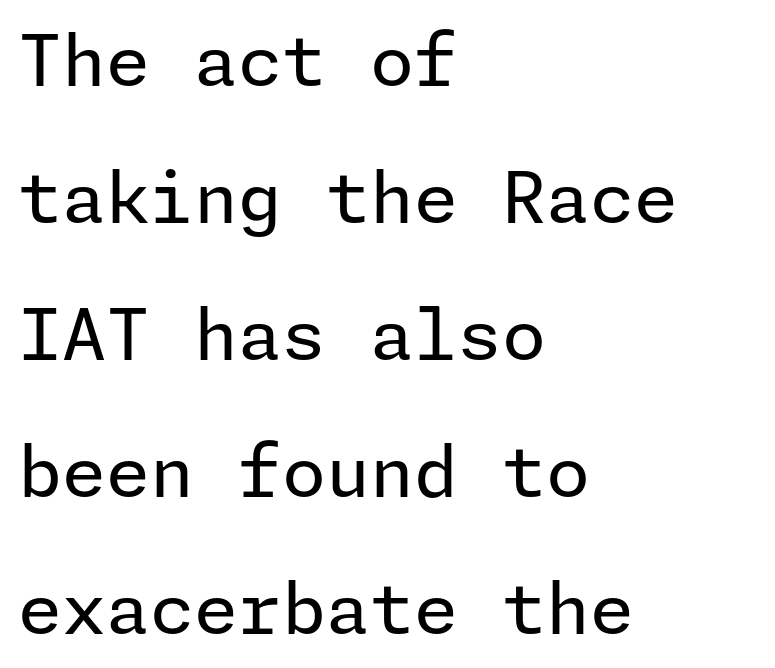
The image shows 71 px regular-weight sans-serif type, upright; set left-aligned, loose line spacing (1.93x), normal letter spacing, not underlined; low stroke contrast and a medium x-height.
